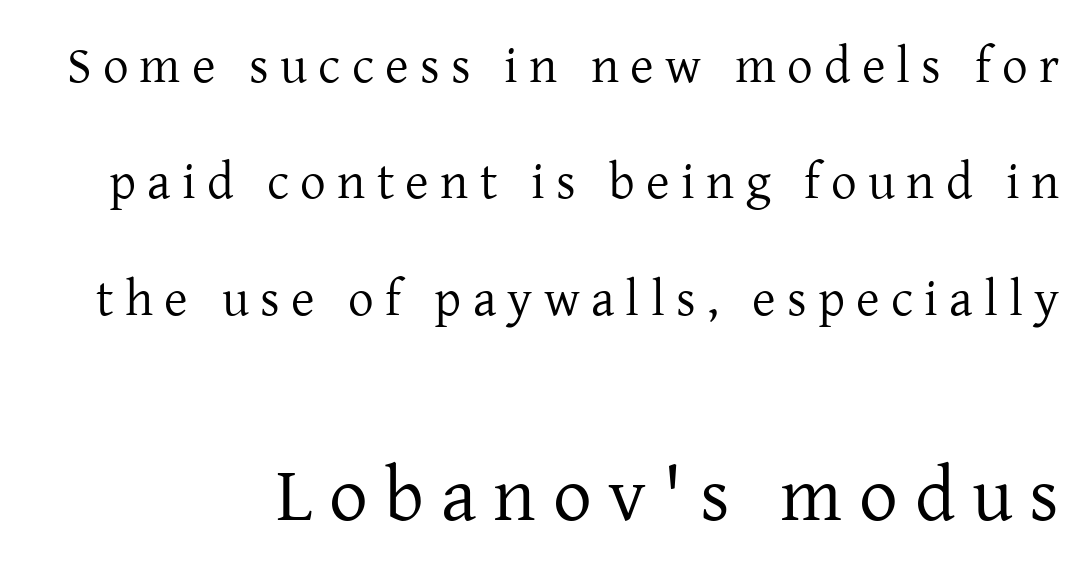
Q: Is the text bold? A: No.
Q: Is the text italic (slanted)? A: No, it is upright.
Q: Is the typeface a serif or a sans-serif typeface? A: Serif.
Q: Is the text underlined? A: No.
Q: Is the spacing between letters normal or unusually wide? A: Unusually wide.
Q: Is the spacing between lines tight, normal or loose? A: Loose.
Q: Which block of text is set in a larger size, the first (top) or the second (bottom)? A: The second (bottom) one.
Q: Width (condensed, normal, or wide)? A: Normal.
Q: Stroke contrast? A: Low.
Q: x-height? A: Medium.
Q: Monospaced? A: No.
